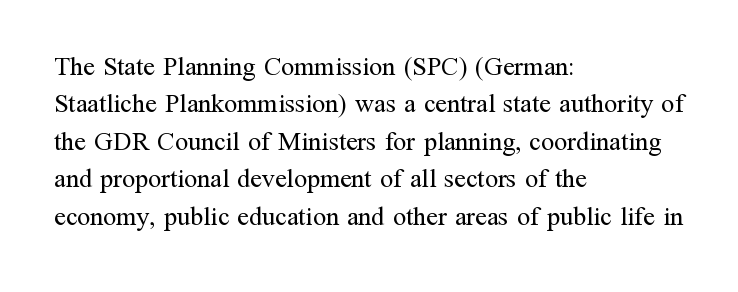
Q: Is the text bold? A: No.
Q: Is the text italic (slanted)? A: No, it is upright.
Q: Is the text underlined? A: No.
Q: How is the paragraph aligned? A: Left-aligned.
Q: Is the spacing between letters normal or unusually wide? A: Normal.
Q: Is the spacing between lines tight, normal or loose? A: Normal.
